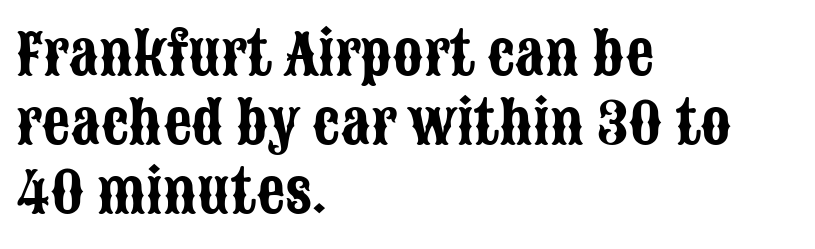
Q: Is the text italic (slanted)? A: No, it is upright.
Q: Is the typeface a serif or a sans-serif typeface? A: Sans-serif.
Q: Is the text underlined? A: No.
Q: How is the paragraph aligned? A: Left-aligned.
Q: Is the spacing between letters normal or unusually wide? A: Normal.
Q: Width (condensed, normal, or wide)? A: Condensed.
Q: Stroke contrast? A: Low.
Q: x-height? A: Large.
Q: Monospaced? A: No.
